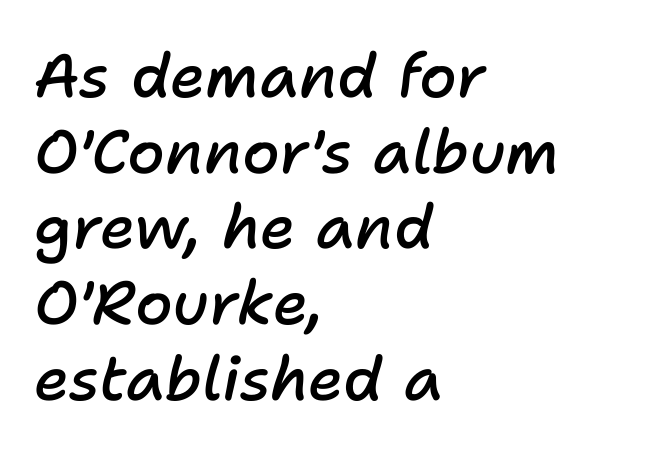
The image shows 61 px semibold type, italic (leaning right); set left-aligned, line spacing 1.24x, normal letter spacing, not underlined; low stroke contrast and a medium x-height.
